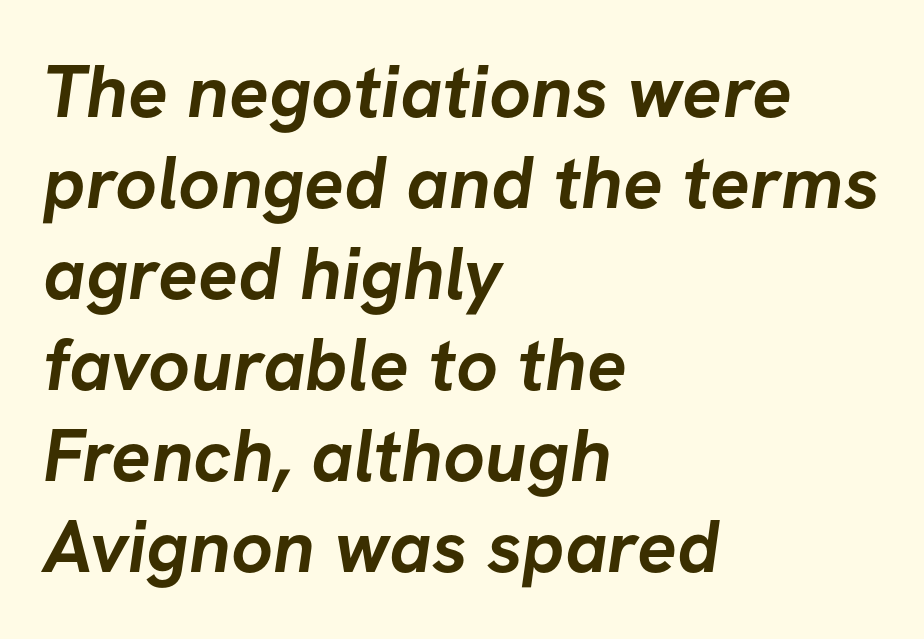
Q: Is the text bold? A: Yes.
Q: Is the typeface a serif or a sans-serif typeface? A: Sans-serif.
Q: Is the text underlined? A: No.
Q: How is the paragraph aligned? A: Left-aligned.
Q: Is the spacing between letters normal or unusually wide? A: Normal.
Q: Width (condensed, normal, or wide)? A: Normal.
Q: Stroke contrast? A: Low.
Q: x-height? A: Medium.
Q: Monospaced? A: No.
